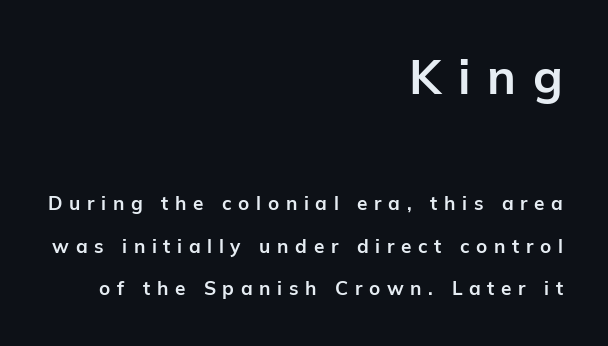
The horizontal fit of the characters is loose and conspicuously gappy. Notice how the passage keeps a crisp vertical edge on the right only. The face used here is proportionally spaced, like ordinary book or web type. The rendering shows plain stroke endings on the letterforms — a sans-serif design. Bold? Absolutely — the strokes are thick and heavy.
